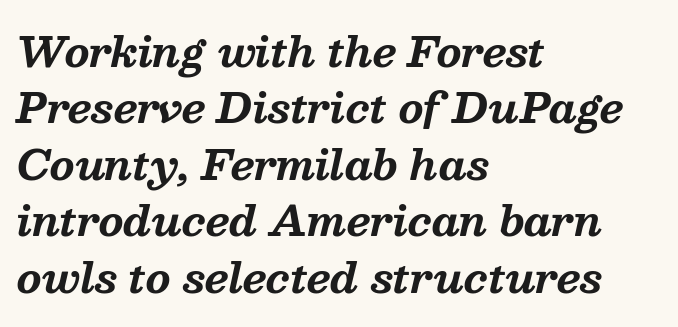
The image shows 40 px bold serif type, italic (leaning right); set left-aligned, normal line spacing (1.41x), normal letter spacing, not underlined; medium stroke contrast and a medium x-height.
